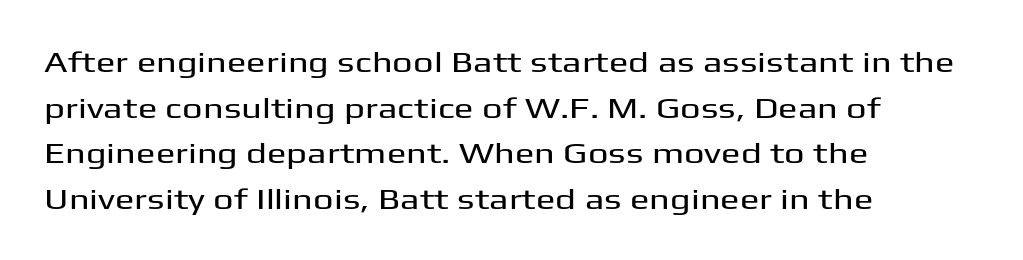
Line spacing here is normal. Type style note: lacks serifs. Plain, unruled lines of type. A student would call this left alignment; a typographer would say flush left, rag right.
